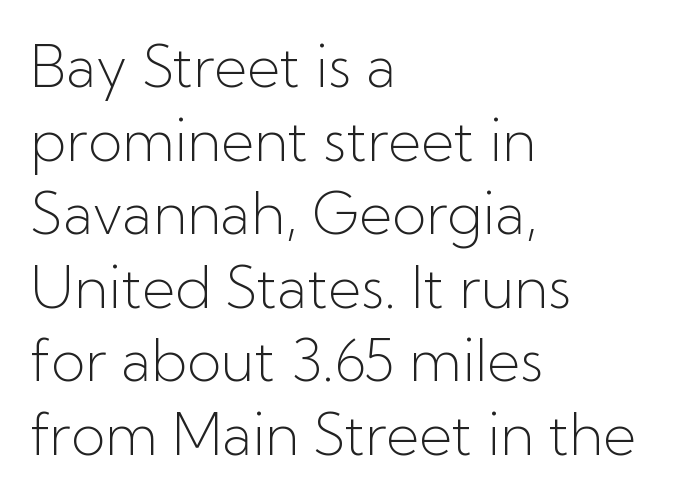
Q: Is the text bold? A: No.
Q: Is the text italic (slanted)? A: No, it is upright.
Q: Is the typeface a serif or a sans-serif typeface? A: Sans-serif.
Q: Is the text underlined? A: No.
Q: How is the paragraph aligned? A: Left-aligned.
Q: Is the spacing between letters normal or unusually wide? A: Normal.
Q: Is the spacing between lines tight, normal or loose? A: Normal.
Q: Width (condensed, normal, or wide)? A: Normal.
Q: Stroke contrast? A: Low.
Q: x-height? A: Medium.
Q: Monospaced? A: No.
